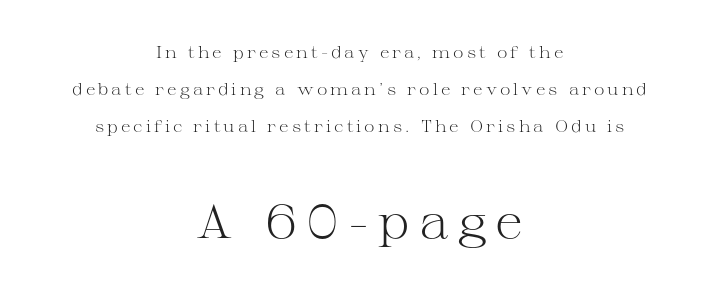
Caption: multi-line text, centered on the measure. Is this a heavy cut? Hardly; it is regular or lighter. The font's upright variant was chosen for this text. Loosely led — the rows are spread out. Here the designer chose a conventional face with non-uniform glyph widths. Plain, unruled lines of type.
